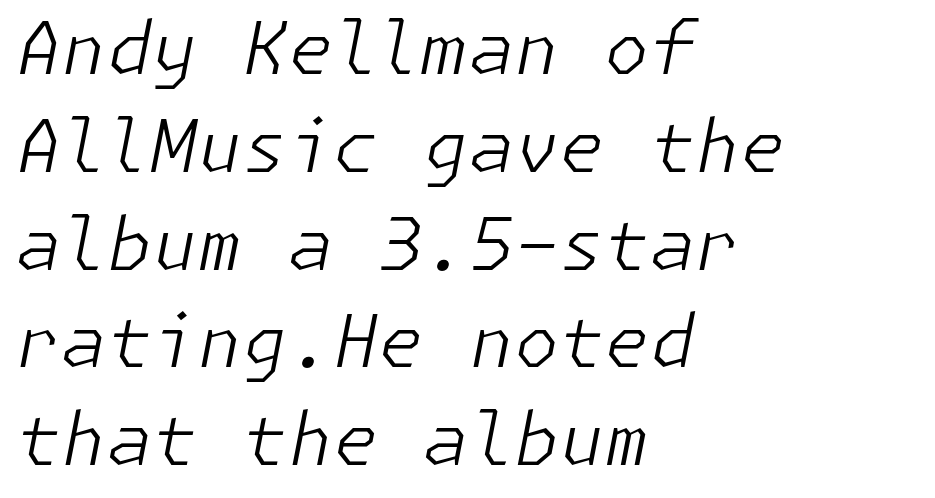
Inter-character spacing is left at the font's built-in metrics. Is the type heavy? It reads as light-to-regular instead. Descenders are the only things crossing below the line. Compared with a centered layout, this one pins lines to the left instead. Honestly, the row spacing looks completely unremarkable.
